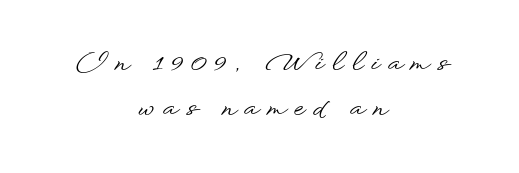
Q: Is the text italic (slanted)? A: Yes.
Q: Is the text underlined? A: No.
Q: How is the paragraph aligned? A: Centered.
Q: Is the spacing between letters normal or unusually wide? A: Unusually wide.
